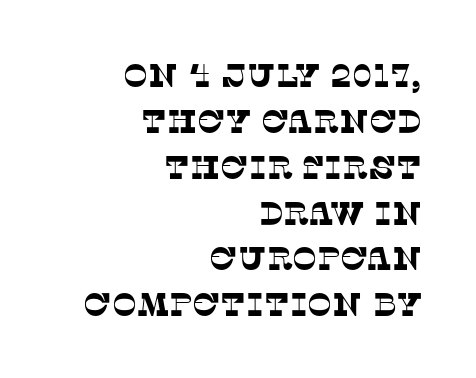
The horizontal fit of the characters is conventional and even. Caption: multi-line text, flush right, ragged left. A typesetter would label this face a serif. The line-height multiplier appears to be the usual default. Descenders hang freely into open space.
